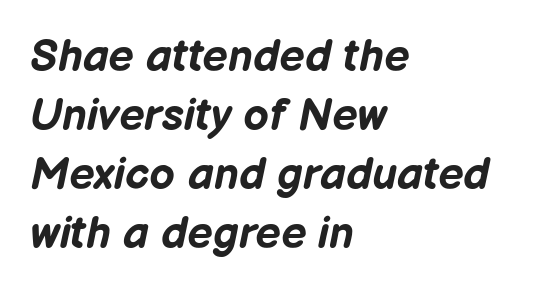
The image shows 45 px bold type, italic (leaning right); set left-aligned, normal line spacing (1.31x), normal letter spacing, not underlined; low stroke contrast and a medium x-height.
